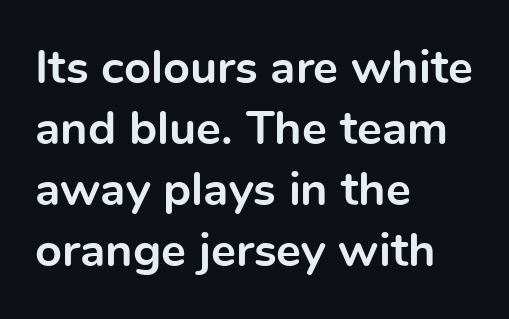
The horizontal fit of the characters is conventional and even. Each line starts at the same left margin while the right side varies. Proportional: the letters do not fall into vertical columns. Stroke terminals: plain, sans-serif.
